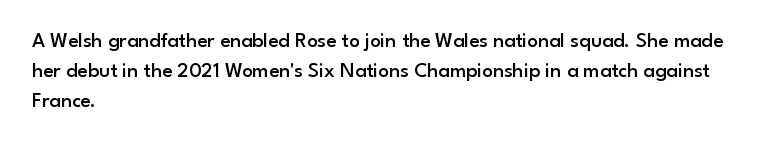
Q: Is the text bold? A: Semi-bold.
Q: Is the text italic (slanted)? A: No, it is upright.
Q: Is the text underlined? A: No.
Q: How is the paragraph aligned? A: Left-aligned.
Q: Is the spacing between letters normal or unusually wide? A: Normal.
Q: Is the spacing between lines tight, normal or loose? A: Normal.
